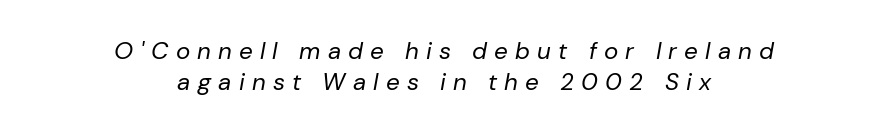
{"italic": "yes", "lean": "right", "slant_degrees": 10, "bold": "no", "underline": "no", "align": "center", "line_spacing": "normal", "line_spacing_ratio": 1.29, "letter_spacing": "wide", "letter_spacing_em": 0.3, "glyph_px": 24}
